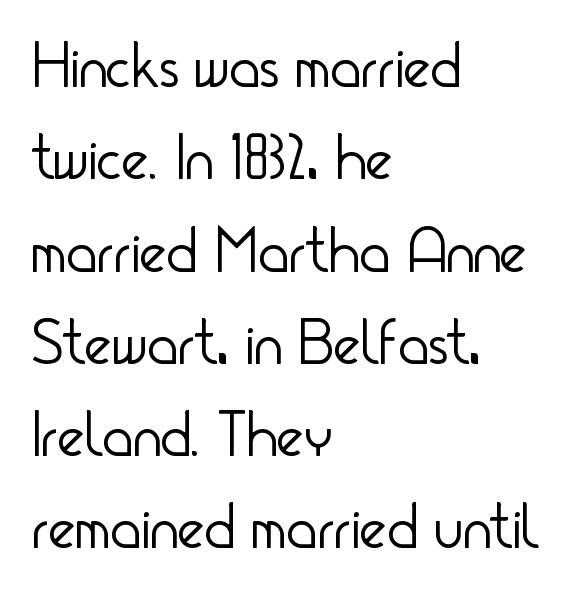
The image shows 65 px light, condensed sans-serif type, upright; set left-aligned, normal line spacing (1.42x), normal letter spacing, not underlined; low stroke contrast and a small x-height.
